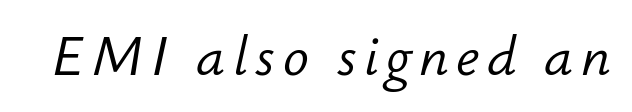
The strokes are not fattened; the text isn't bold. The glyphs look as if they've been sheared to an angle. Bare-footed words on every line. The face used here is proportionally spaced, like ordinary book or web type.
